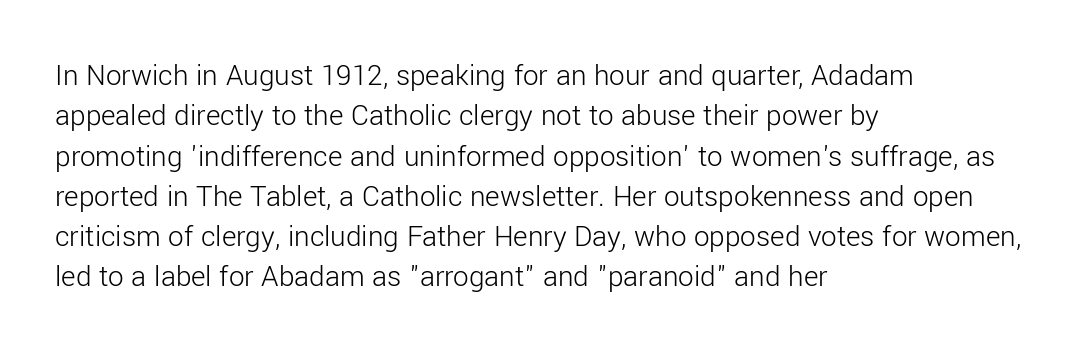
Q: Is the text bold? A: No.
Q: Is the text italic (slanted)? A: No, it is upright.
Q: Is the typeface a serif or a sans-serif typeface? A: Sans-serif.
Q: Is the text underlined? A: No.
Q: How is the paragraph aligned? A: Left-aligned.
Q: Is the spacing between letters normal or unusually wide? A: Normal.
Q: Is the spacing between lines tight, normal or loose? A: Normal.
Q: Width (condensed, normal, or wide)? A: Normal.
Q: Stroke contrast? A: Low.
Q: x-height? A: Medium.
Q: Monospaced? A: No.
